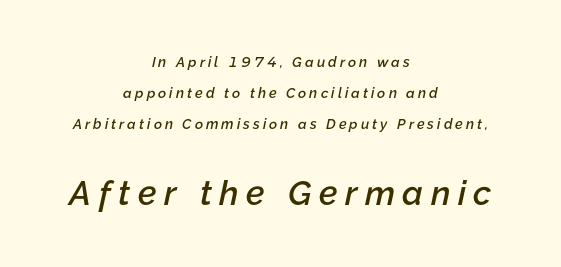
{"italic": "yes", "lean": "right", "slant_degrees": 12, "bold": "semi", "weight": "semibold", "width": "normal", "stroke_contrast": "low", "x_height": "medium", "monospaced": "no", "underline": "no", "align": "center", "line_spacing": "loose", "line_spacing_ratio": 2.21, "letter_spacing": "wide", "letter_spacing_em": 0.22, "larger_block": "second", "size_ratio": 2.43, "glyph_px": 34}
